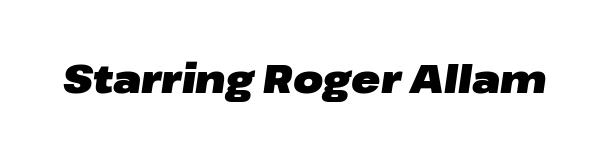
Looks like regular typesetting: each glyph gets only the width it needs. Chunky letters — that's bold for sure. Students, note that the glyphs here touch the page at normal intervals. Descenders hang freely into open space. Is the type slanted? Yes — the strokes lean at a clear angle.
